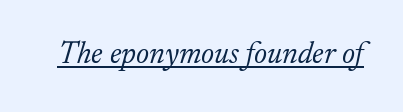
Note the varied advance widths — an 'i' is clearly narrower than an 'm'. A quiet, ordinary-to-light weight characterises the typeface. Serif or sans? Serif — the stroke terminals have little feet. Slant detected: the letters are inclined. A typesetter would call this zero additional tracking.
